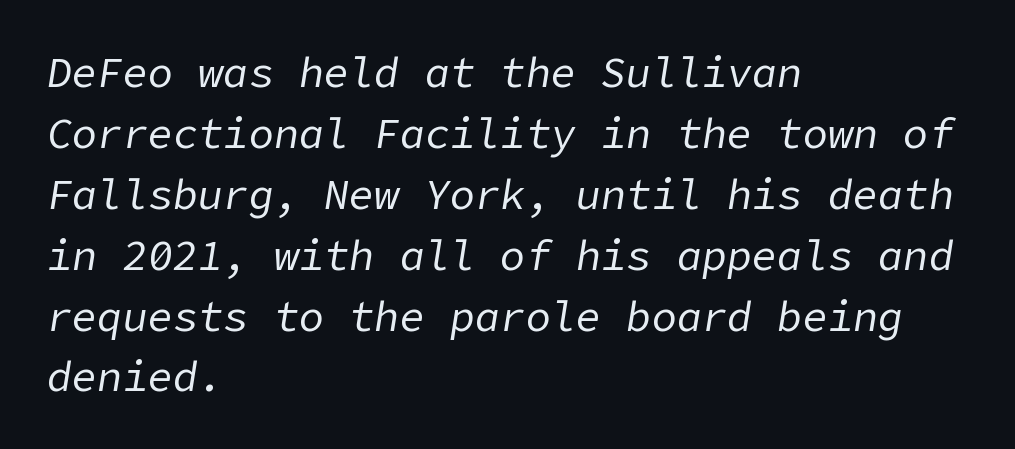
Q: Is the text bold? A: No.
Q: Is the text italic (slanted)? A: Yes, it leans right by about 9 degrees.
Q: Is the text underlined? A: No.
Q: How is the paragraph aligned? A: Left-aligned.
Q: Is the spacing between letters normal or unusually wide? A: Normal.
Q: Is the spacing between lines tight, normal or loose? A: Normal.
Q: Width (condensed, normal, or wide)? A: Normal.
Q: Stroke contrast? A: Low.
Q: x-height? A: Medium.
